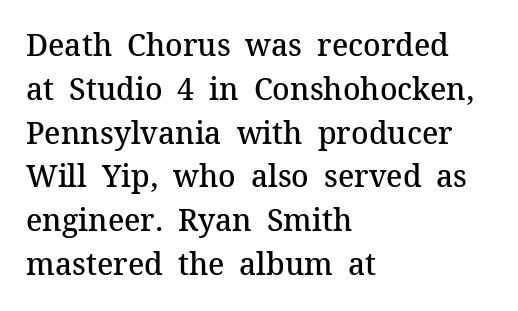
{"serif": "yes", "italic": "no", "bold": "semi", "weight": "semibold", "width": "normal", "stroke_contrast": "medium", "x_height": "medium", "monospaced": "no", "underline": "no", "align": "left", "line_spacing": "normal", "line_spacing_ratio": 1.46, "letter_spacing": "normal", "letter_spacing_em": 0.0, "glyph_px": 30}
